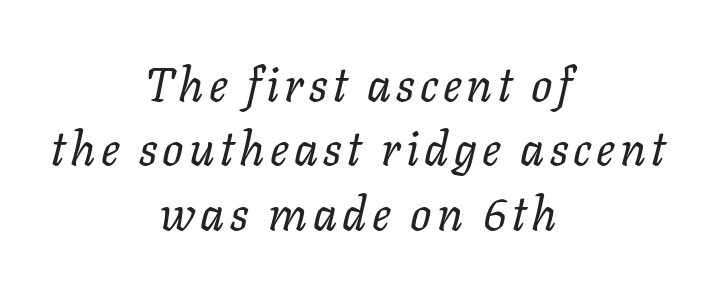
The image shows 47 px regular-weight type, italic (leaning right); set centered, normal line spacing (1.37x), not underlined; low stroke contrast and a medium x-height.
